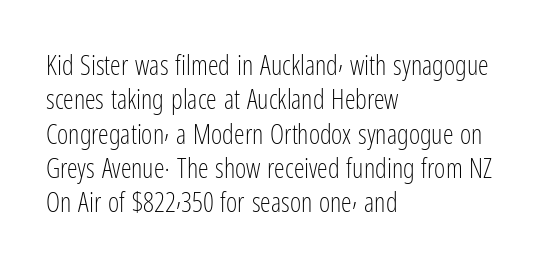
Q: Is the text bold? A: No.
Q: Is the text italic (slanted)? A: No, it is upright.
Q: Is the text underlined? A: No.
Q: How is the paragraph aligned? A: Left-aligned.
Q: Is the spacing between letters normal or unusually wide? A: Normal.
Q: Is the spacing between lines tight, normal or loose? A: Normal.
